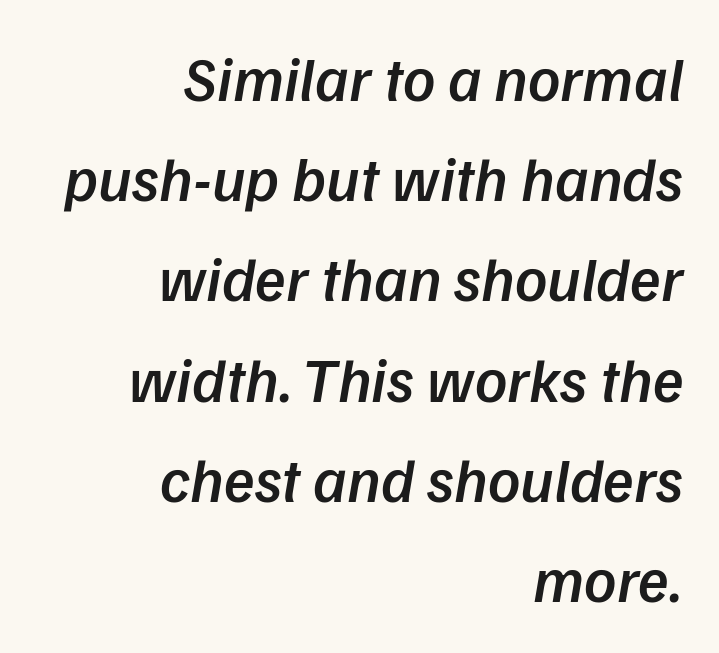
{"serif": "no", "bold": "semi", "weight": "semibold", "width": "normal", "stroke_contrast": "low", "x_height": "medium", "monospaced": "no", "underline": "no", "align": "right", "line_spacing": "normal", "line_spacing_ratio": 1.59, "letter_spacing": "normal", "letter_spacing_em": 0.0, "glyph_px": 63}
